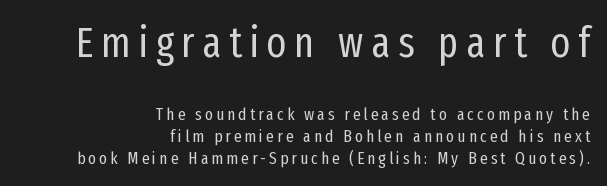
Q: Is the text bold? A: No.
Q: Is the text italic (slanted)? A: No, it is upright.
Q: Is the typeface a serif or a sans-serif typeface? A: Sans-serif.
Q: Is the text underlined? A: No.
Q: How is the paragraph aligned? A: Right-aligned.
Q: Is the spacing between lines tight, normal or loose? A: Normal.
Q: Which block of text is set in a larger size, the first (top) or the second (bottom)? A: The first (top) one.
Q: Width (condensed, normal, or wide)? A: Condensed.
Q: Stroke contrast? A: Low.
Q: x-height? A: Medium.
Q: Monospaced? A: No.
